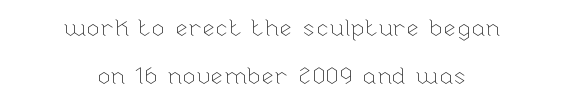
The lines are quadded center. Characters follow at the spacing the type designer built in. Notice the wide empty band between every row — that's loose leading. The lettering holds an erect, upright posture throughout. Descenders hang freely into open space. This reads as an unemphasized weight, regular at the heaviest.
